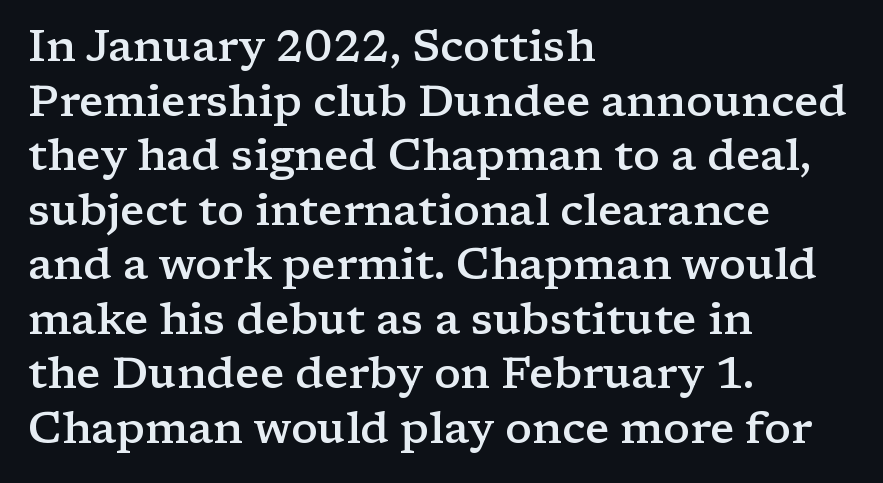
These lines are rendered in a variable-pitch font. This rendering features lettering with no underline. These lines were composed using upright roman letters. A typesetter would call this zero additional tracking. Type style note: has serifs. A fair bit of extra ink — the face is semibold, not bold.
